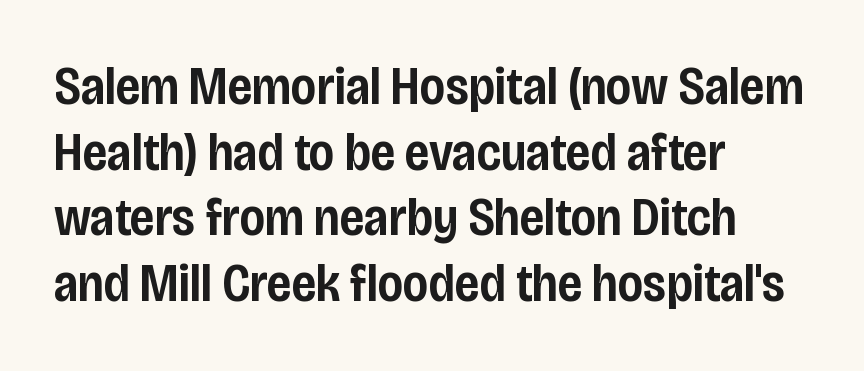
Q: Is the text bold? A: Semi-bold.
Q: Is the text italic (slanted)? A: No, it is upright.
Q: Is the typeface a serif or a sans-serif typeface? A: Sans-serif.
Q: Is the text underlined? A: No.
Q: How is the paragraph aligned? A: Left-aligned.
Q: Is the spacing between letters normal or unusually wide? A: Normal.
Q: Width (condensed, normal, or wide)? A: Condensed.
Q: Stroke contrast? A: Low.
Q: x-height? A: Large.
Q: Monospaced? A: No.
